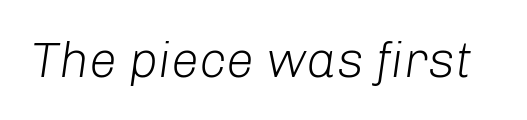
The image shows 50 px light type, italic (leaning right); set normal letter spacing, not underlined; low stroke contrast and a medium x-height.
